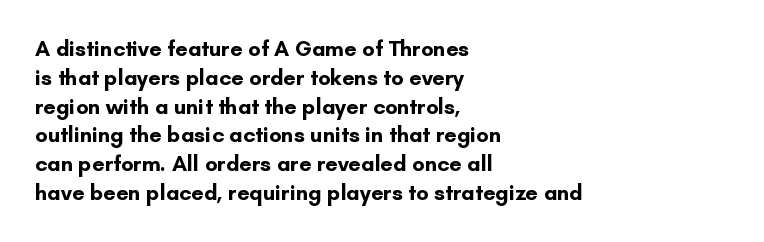
Q: Is the text bold? A: Yes.
Q: Is the text italic (slanted)? A: No, it is upright.
Q: Is the text underlined? A: No.
Q: How is the paragraph aligned? A: Left-aligned.
Q: Is the spacing between letters normal or unusually wide? A: Normal.
Q: Is the spacing between lines tight, normal or loose? A: Normal.
